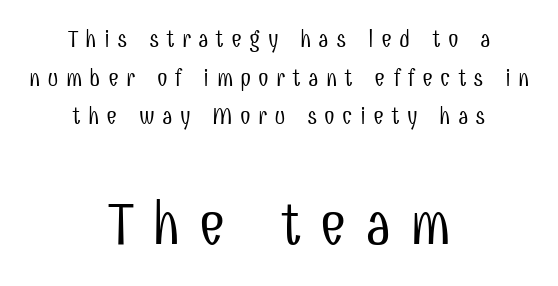
Q: Is the text bold? A: No.
Q: Is the text italic (slanted)? A: No, it is upright.
Q: Is the typeface a serif or a sans-serif typeface? A: Sans-serif.
Q: Is the text underlined? A: No.
Q: How is the paragraph aligned? A: Centered.
Q: Is the spacing between letters normal or unusually wide? A: Unusually wide.
Q: Is the spacing between lines tight, normal or loose? A: Normal.
Q: Which block of text is set in a larger size, the first (top) or the second (bottom)? A: The second (bottom) one.
Q: Width (condensed, normal, or wide)? A: Condensed.
Q: Stroke contrast? A: Low.
Q: x-height? A: Medium.
Q: Monospaced? A: No.
